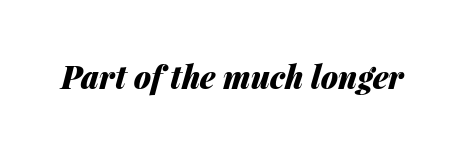
{"italic": "yes", "lean": "right", "slant_degrees": 14, "bold": "yes", "weight": "heavy", "width": "normal", "stroke_contrast": "medium", "x_height": "medium", "monospaced": "no", "underline": "no", "letter_spacing": "normal", "letter_spacing_em": 0.0, "glyph_px": 31}
